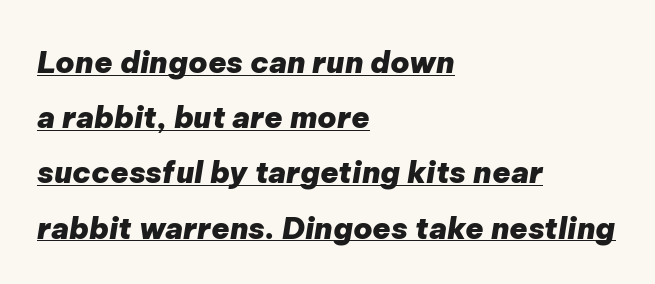
These lines stack with their left ends in a neat column. The face used here appears with an underline applied. There is no visible air inserted between adjacent glyphs. Every character sits at an angle, as italics do. Think of a printed novel: that variable character pitch is what you see here.
